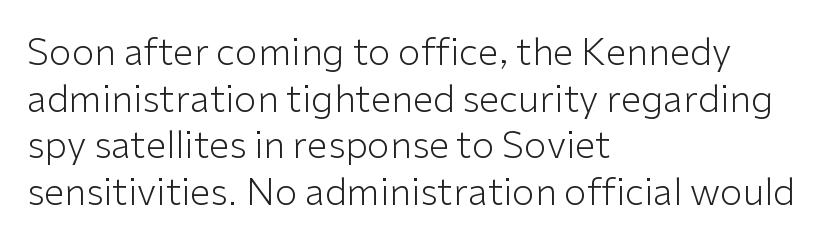
The image shows 37 px light sans-serif type, upright; set left-aligned, normal line spacing (1.26x), normal letter spacing, not underlined; low stroke contrast and a medium x-height.
